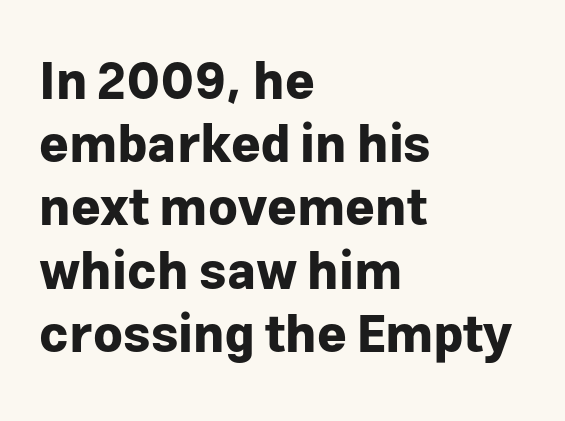
{"serif": "no", "italic": "no", "bold": "yes", "weight": "bold", "width": "normal", "stroke_contrast": "low", "x_height": "medium", "monospaced": "no", "underline": "no", "align": "left", "line_spacing_ratio": 1.24, "letter_spacing": "normal", "letter_spacing_em": 0.0, "glyph_px": 51}
